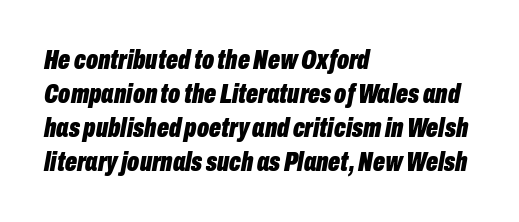
{"italic": "yes", "lean": "right", "slant_degrees": 10, "bold": "yes", "weight": "bold", "width": "condensed", "stroke_contrast": "low", "x_height": "medium", "monospaced": "no", "underline": "no", "align": "left", "line_spacing_ratio": 1.22, "letter_spacing": "normal", "letter_spacing_em": 0.0, "glyph_px": 28}
